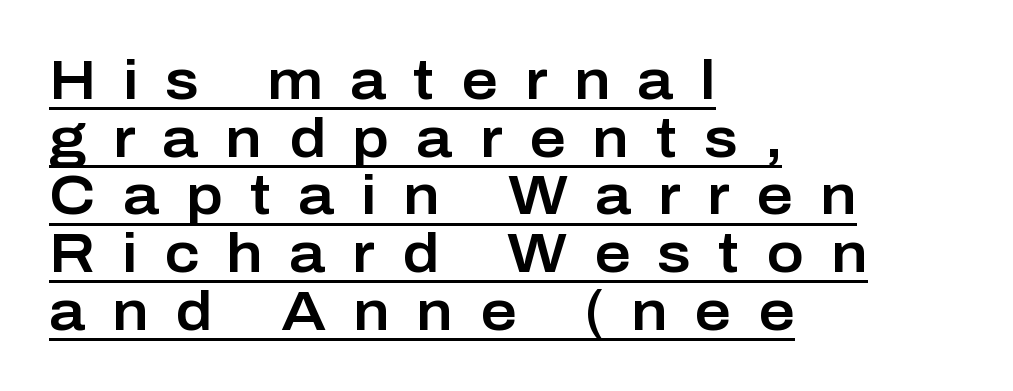
{"serif": "no", "italic": "no", "width": "normal", "stroke_contrast": "low", "x_height": "medium", "monospaced": "no", "underline": "yes", "align": "left", "line_spacing": "tight", "line_spacing_ratio": 1.03, "letter_spacing": "wide", "letter_spacing_em": 0.48, "glyph_px": 56}
